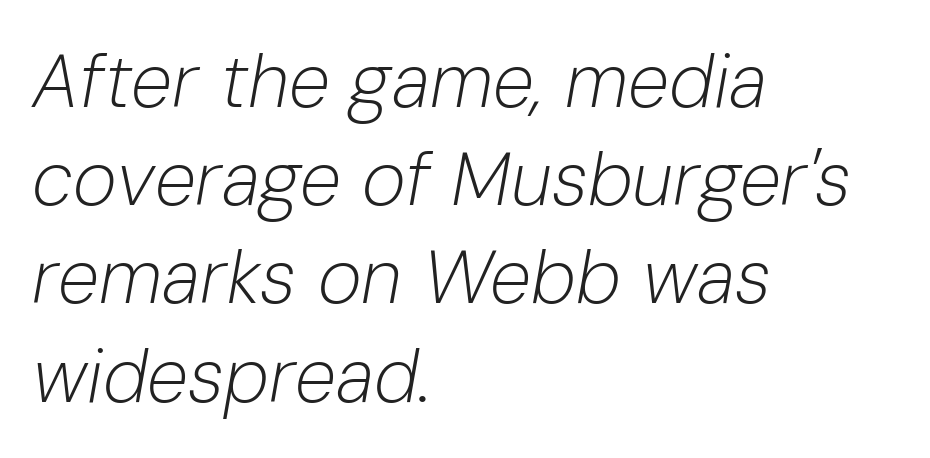
The image shows 75 px light type, italic (leaning right); set left-aligned, normal line spacing (1.31x), normal letter spacing, not underlined; low stroke contrast and a medium x-height.
